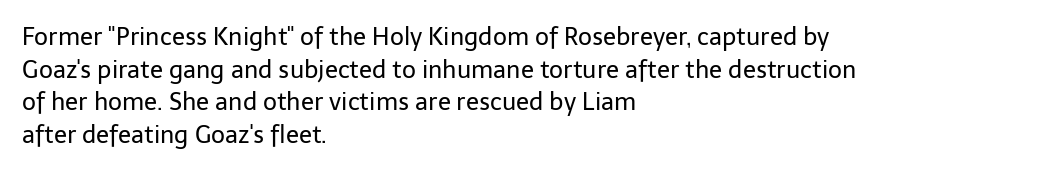
The image shows 24 px text type, upright; set left-aligned, normal line spacing (1.36x), normal letter spacing, not underlined.
